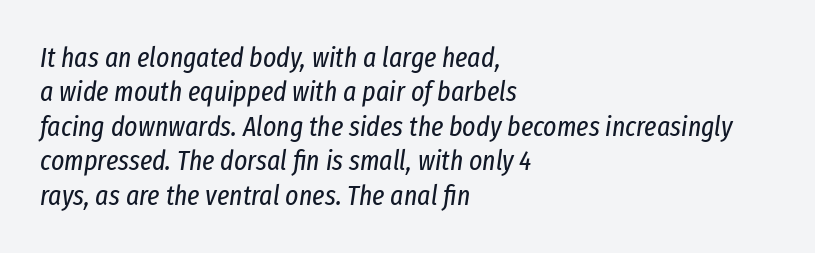
{"italic": "yes", "lean": "right", "slant_degrees": 8, "bold": "no", "weight": "regular", "width": "condensed", "stroke_contrast": "low", "x_height": "medium", "monospaced": "no", "underline": "no", "align": "left", "line_spacing_ratio": 1.23, "letter_spacing": "normal", "letter_spacing_em": 0.0, "glyph_px": 28}
